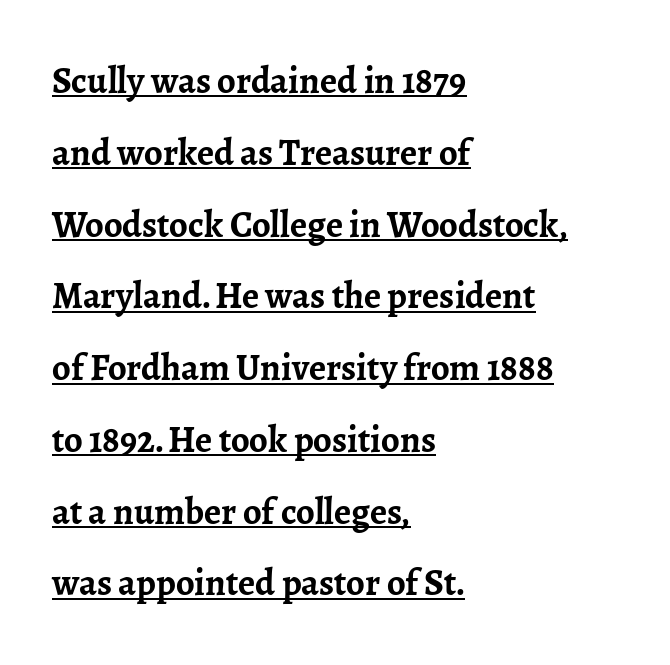
The image shows 37 px semibold serif type, upright; set left-aligned, loose line spacing (1.94x), normal letter spacing, underlined; low stroke contrast and a medium x-height.
